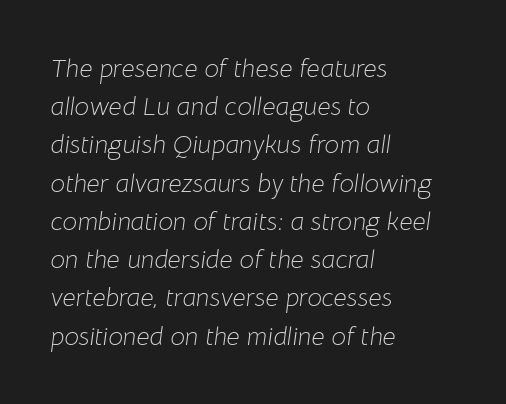
Q: Is the text bold? A: No.
Q: Is the text italic (slanted)? A: Yes, it leans right by about 8 degrees.
Q: Is the text underlined? A: No.
Q: How is the paragraph aligned? A: Left-aligned.
Q: Is the spacing between letters normal or unusually wide? A: Normal.
Q: Is the spacing between lines tight, normal or loose? A: Normal.
